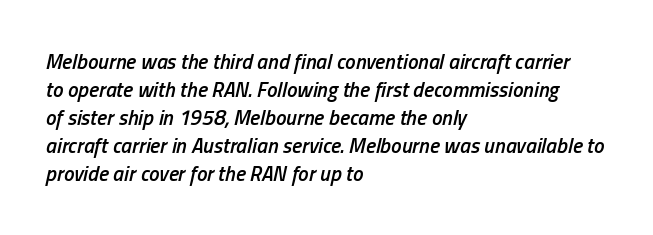
This sample is left-justified, so line endings fall wherever the words run out. The line texture is even and compact thanks to regular tracking. The lettering tilts uniformly, giving the passage an italic look. Strokes here are thickened, but only to semibold level. A clean baseline with only descenders dipping below it.
